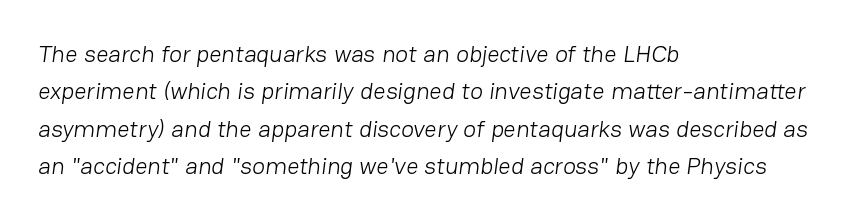
The image shows 24 px text type; set left-aligned, normal line spacing (1.56x), normal letter spacing, not underlined.
